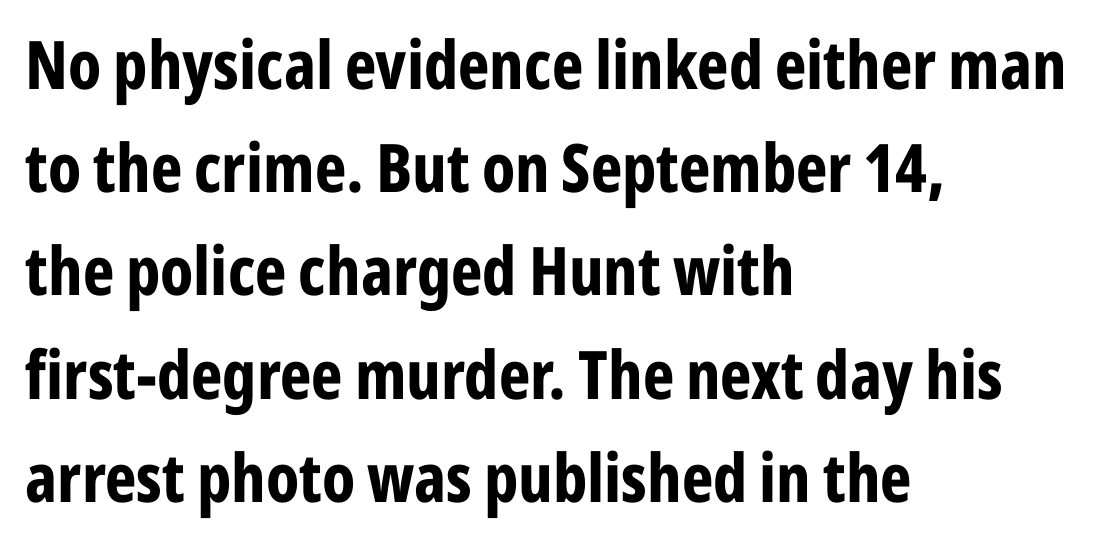
The foot of each line stays bare and open. Each word holds together tightly as a unit, with standard inter-letter gaps. This is sans-serif lettering, the kind often seen on screens and signage. Character widths vary here, with narrow letters taking less room than wide ones.
